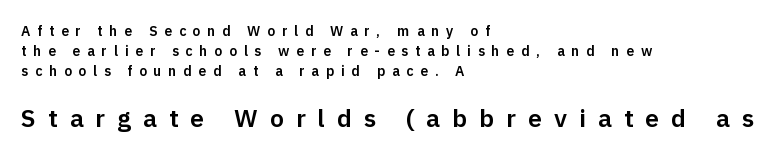
Q: Is the text italic (slanted)? A: No, it is upright.
Q: Is the text underlined? A: No.
Q: How is the paragraph aligned? A: Left-aligned.
Q: Is the spacing between letters normal or unusually wide? A: Unusually wide.
Q: Is the spacing between lines tight, normal or loose? A: Normal.
Q: Which block of text is set in a larger size, the first (top) or the second (bottom)? A: The second (bottom) one.
